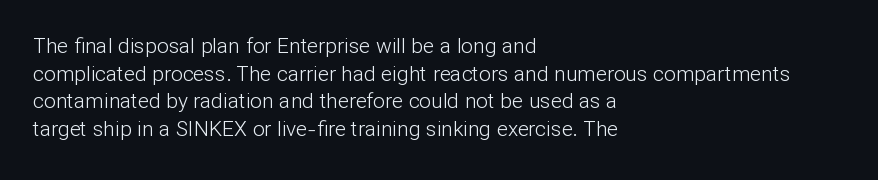
The image shows 21 px text type, upright; set left-aligned, normal line spacing (1.32x), normal letter spacing, not underlined.
